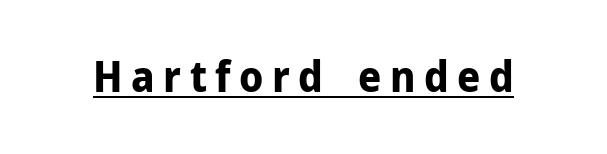
{"serif": "no", "italic": "no", "bold": "yes", "weight": "bold", "width": "normal", "stroke_contrast": "low", "x_height": "medium", "monospaced": "no", "underline": "yes", "letter_spacing": "wide", "letter_spacing_em": 0.2, "glyph_px": 42}
